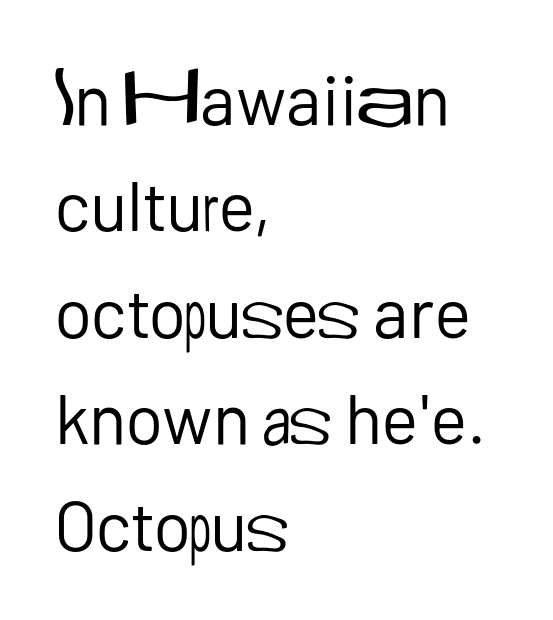
{"serif": "no", "italic": "no", "bold": "no", "weight": "regular", "width": "normal", "stroke_contrast": "low", "x_height": "medium", "monospaced": "no", "underline": "no", "align": "left", "line_spacing": "normal", "line_spacing_ratio": 1.52, "letter_spacing": "normal", "letter_spacing_em": 0.0, "glyph_px": 70}
